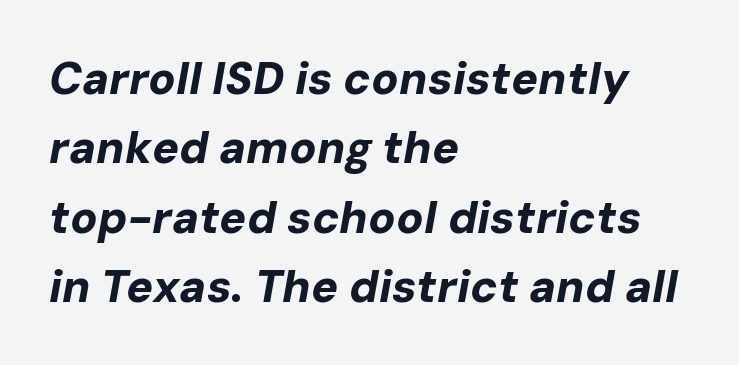
The image shows 45 px bold type, italic (leaning right); set left-aligned, normal line spacing (1.54x), normal letter spacing, not underlined; low stroke contrast and a medium x-height.
